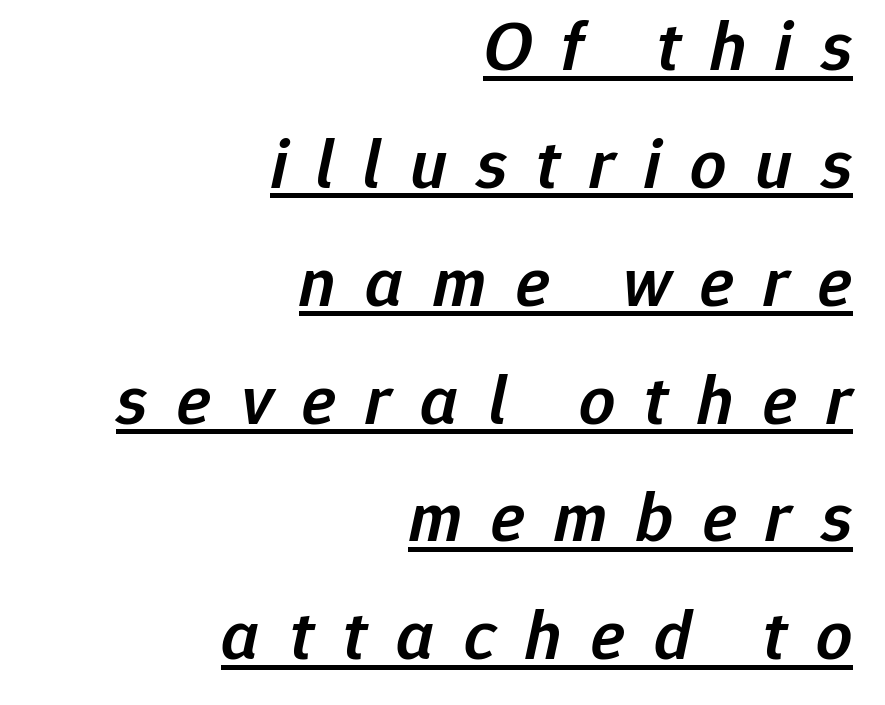
Honestly, the letter spacing is so wide it's the main thing you notice. Proportional: the letters do not fall into vertical columns. These lines sit exactly where default settings would place them. Somebody hit Ctrl+U on this one — the words are underlined. Rendered with sloped, italic letterforms.
